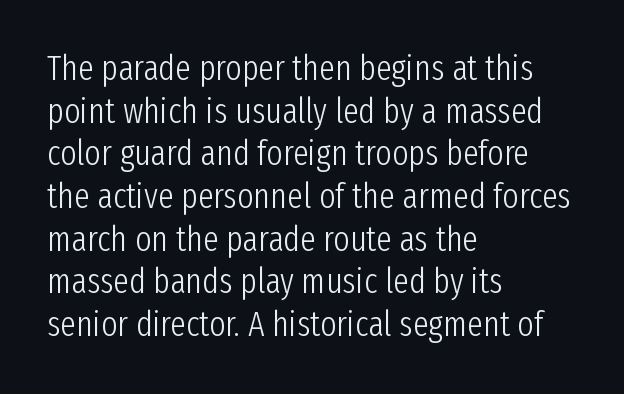
The image shows 35 px light, condensed sans-serif type, upright; set left-aligned, line spacing 1.22x, normal letter spacing, not underlined; low stroke contrast and a medium x-height.
